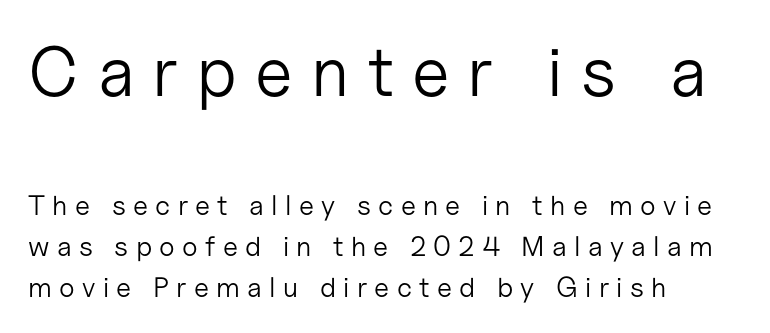
{"serif": "no", "italic": "no", "bold": "no", "weight": "light", "width": "normal", "stroke_contrast": "low", "x_height": "medium", "monospaced": "no", "underline": "no", "align": "left", "line_spacing": "normal", "line_spacing_ratio": 1.47, "letter_spacing": "wide", "letter_spacing_em": 0.26, "larger_block": "first", "size_ratio": 2.5, "glyph_px": 70}
